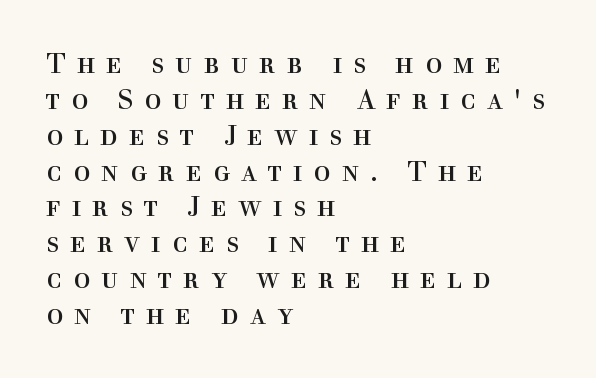
The image shows 28 px regular-weight serif type, upright; set left-aligned, normal line spacing (1.28x), unusually wide letter spacing (+0.39 em), not underlined; a medium x-height.
